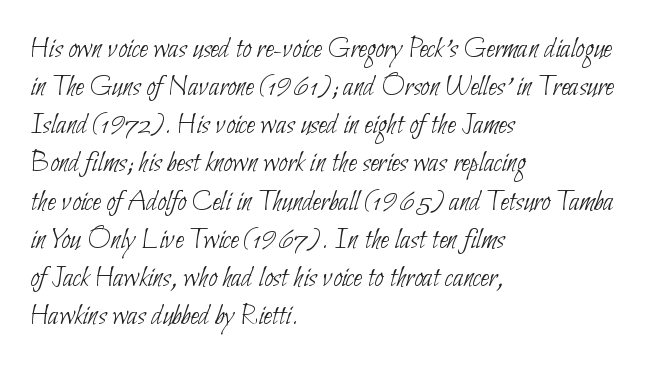
Caption: multi-line text, flush left, ragged right. Descender tails drop into unmarked territory. No extra ink here — the face is not bold. Each letter's strokes conclude bluntly, with no projecting serifs.
